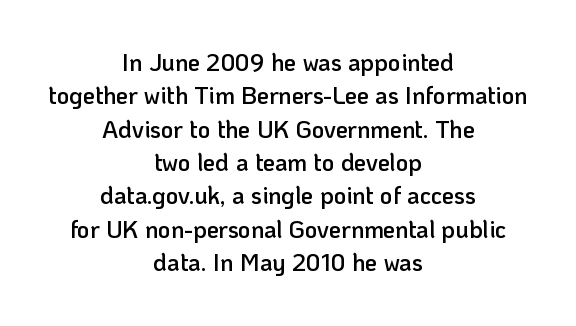
Q: Is the text bold? A: Semi-bold.
Q: Is the text italic (slanted)? A: No, it is upright.
Q: Is the text underlined? A: No.
Q: How is the paragraph aligned? A: Centered.
Q: Is the spacing between letters normal or unusually wide? A: Normal.
Q: Is the spacing between lines tight, normal or loose? A: Normal.
